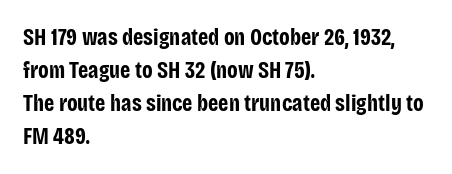
The gaps between neighbouring characters are ordinary and unremarkable. A dark, heavy texture on the line: the type is bold. Leftover space on each line is placed entirely after the last word. Reading down the column, the eye jumps a familiar distance to each next line. This is the regular roman posture of the typeface.
